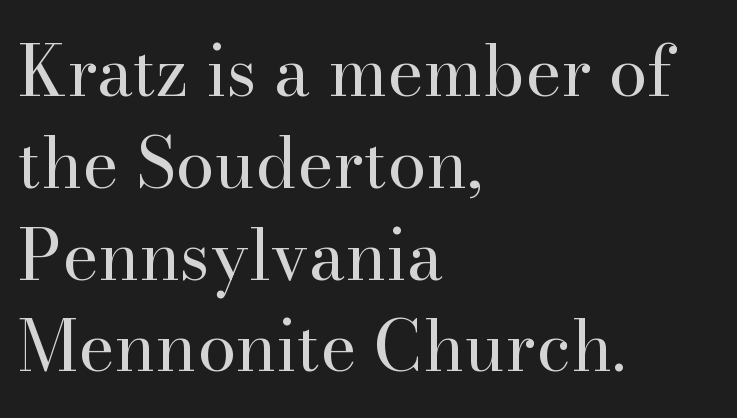
Small tapered or slab feet sit at the stroke ends, so this counts as serif. A classic flush-left, rag-right setting is used for this passage. Check the space under the baseline: it is left empty. Weight: regular or lighter. Each word holds together tightly as a unit, with standard inter-letter gaps.
